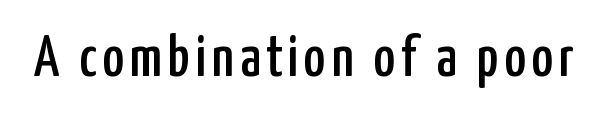
The image shows 58 px condensed sans-serif type, upright; set not underlined; low stroke contrast and a medium x-height.
